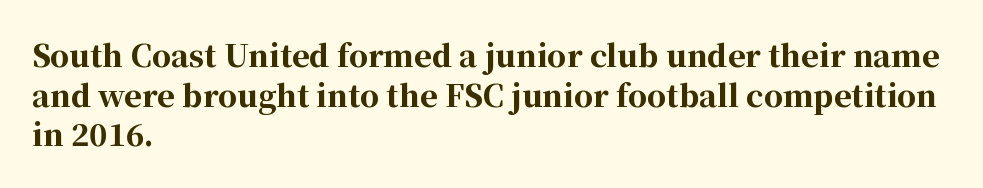
Q: Is the text bold? A: Yes.
Q: Is the text italic (slanted)? A: No, it is upright.
Q: Is the typeface a serif or a sans-serif typeface? A: Serif.
Q: Is the text underlined? A: No.
Q: How is the paragraph aligned? A: Left-aligned.
Q: Is the spacing between letters normal or unusually wide? A: Normal.
Q: Is the spacing between lines tight, normal or loose? A: Normal.
Q: Width (condensed, normal, or wide)? A: Normal.
Q: Stroke contrast? A: High.
Q: x-height? A: Medium.
Q: Monospaced? A: No.
